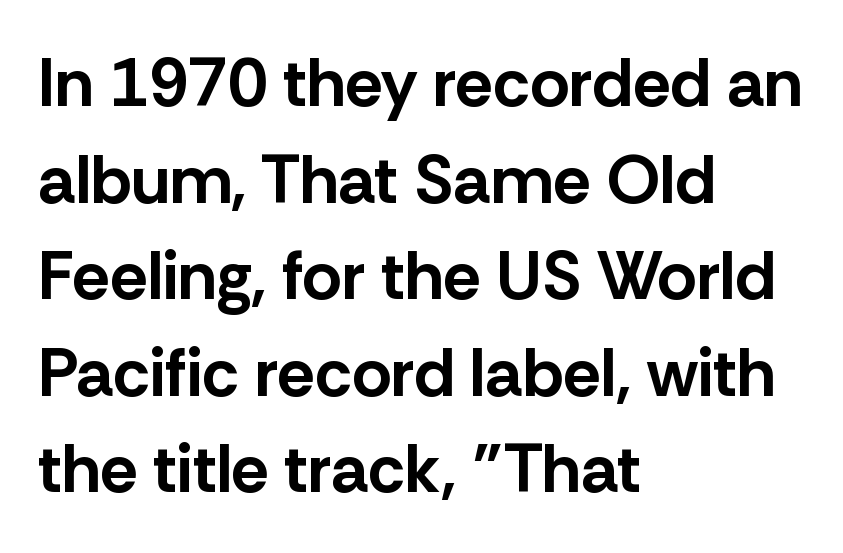
The image shows 68 px bold sans-serif type, upright; set left-aligned, normal line spacing (1.42x), normal letter spacing, not underlined; low stroke contrast and a medium x-height.
